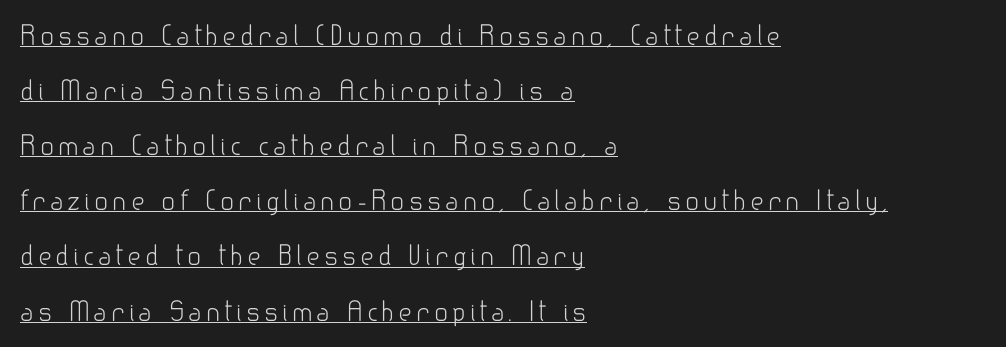
Q: Is the text bold? A: No.
Q: Is the text italic (slanted)? A: No, it is upright.
Q: Is the text underlined? A: Yes.
Q: How is the paragraph aligned? A: Left-aligned.
Q: Is the spacing between lines tight, normal or loose? A: Loose.
